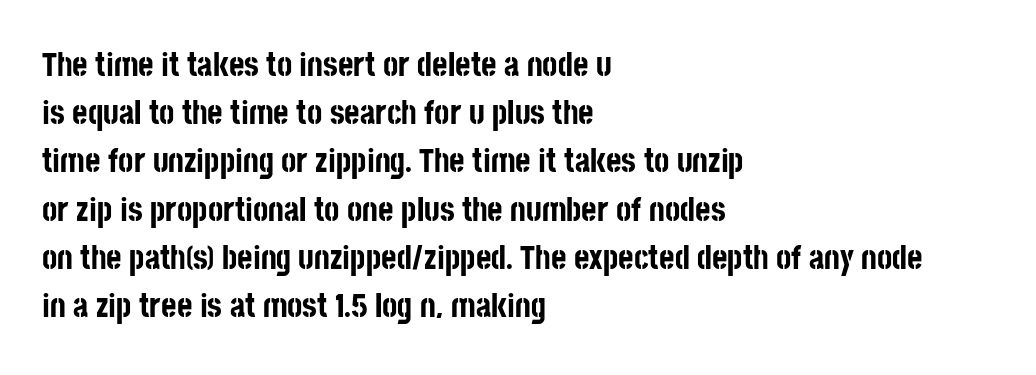
Q: Is the text bold? A: Yes.
Q: Is the text italic (slanted)? A: No, it is upright.
Q: Is the typeface a serif or a sans-serif typeface? A: Sans-serif.
Q: Is the text underlined? A: No.
Q: How is the paragraph aligned? A: Left-aligned.
Q: Is the spacing between letters normal or unusually wide? A: Normal.
Q: Is the spacing between lines tight, normal or loose? A: Normal.
Q: Width (condensed, normal, or wide)? A: Condensed.
Q: Stroke contrast? A: Low.
Q: x-height? A: Large.
Q: Monospaced? A: No.
